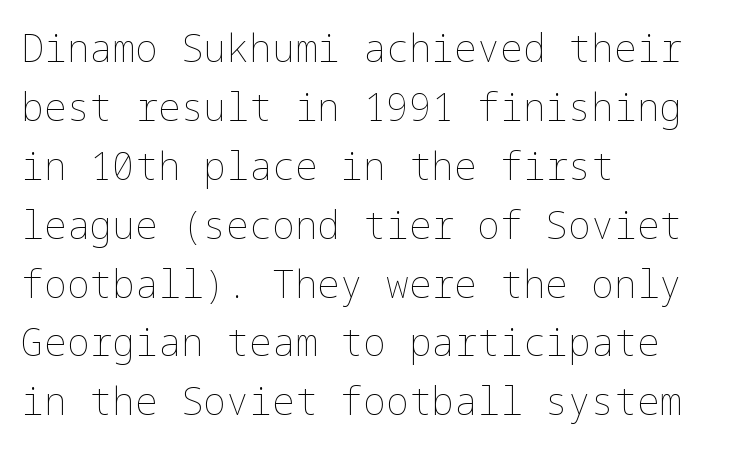
In CSS terms this would be text-align: left. The passage shown stacks its lines at a standard gap. Tracking here is standard; glyphs follow each other at the usual distance. Notice how the stems are strictly vertical — no italics here.
